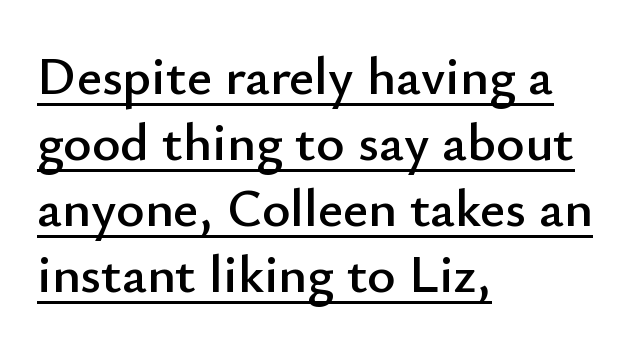
{"serif": "no", "italic": "no", "width": "normal", "stroke_contrast": "low", "x_height": "small", "monospaced": "no", "underline": "yes", "align": "left", "line_spacing_ratio": 1.22, "letter_spacing": "normal", "letter_spacing_em": 0.0, "glyph_px": 54}
